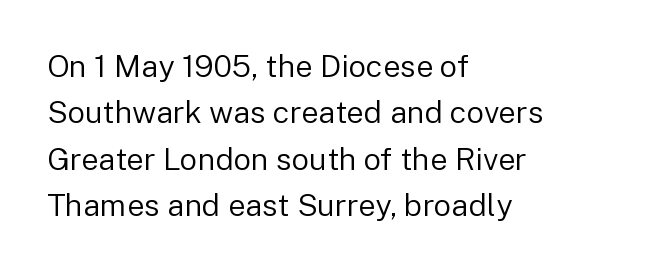
{"serif": "no", "italic": "no", "bold": "no", "weight": "regular", "width": "normal", "stroke_contrast": "low", "x_height": "medium", "monospaced": "no", "underline": "no", "align": "left", "line_spacing": "normal", "line_spacing_ratio": 1.5, "letter_spacing": "normal", "letter_spacing_em": 0.0, "glyph_px": 31}
